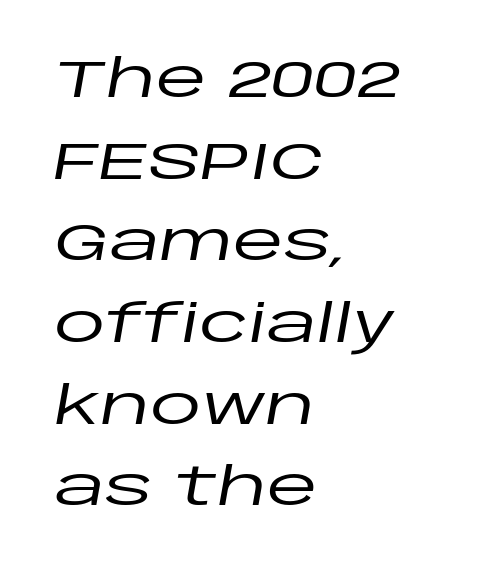
The image shows 52 px wide type, italic (leaning right); set left-aligned, normal line spacing (1.57x), normal letter spacing, not underlined; low stroke contrast and a large x-height.
